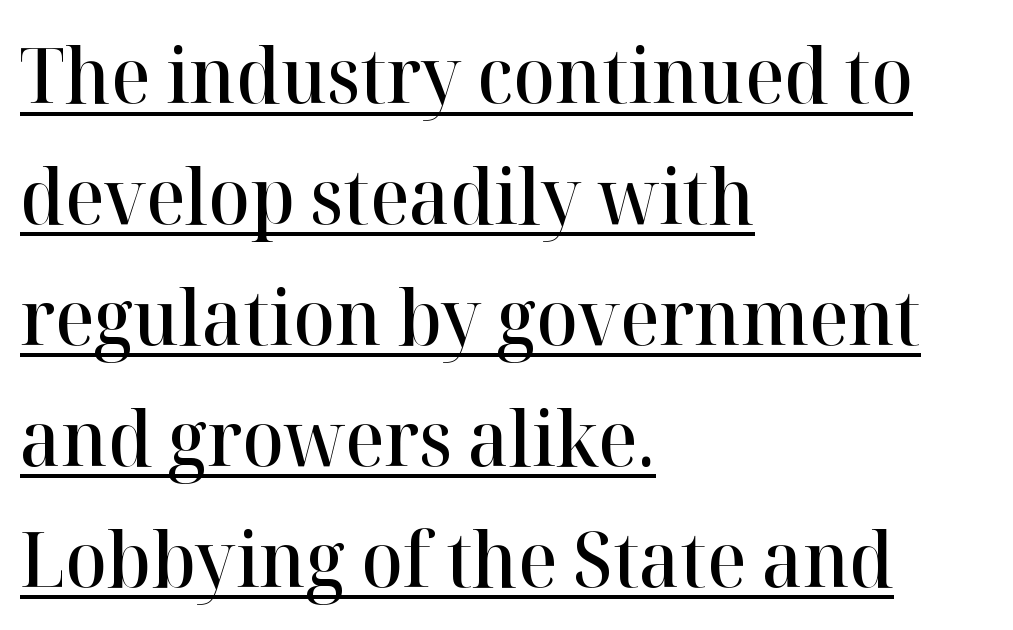
The image shows 77 px semibold serif type, upright; set left-aligned, normal line spacing (1.57x), normal letter spacing, underlined; high stroke contrast and a medium x-height.
